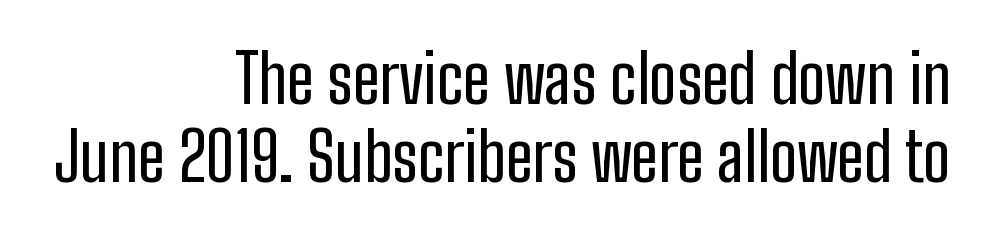
The image shows 67 px condensed sans-serif type, upright; set right-aligned, line spacing 1.17x, normal letter spacing, not underlined; low stroke contrast and a medium x-height.
